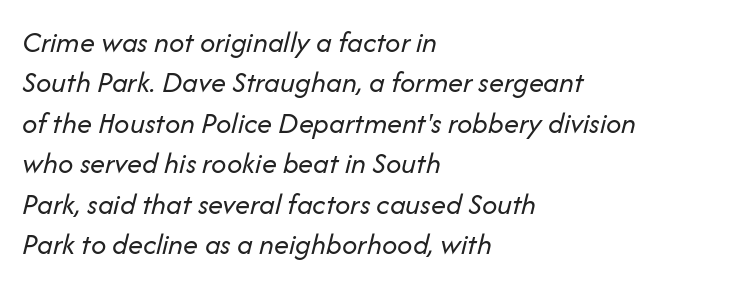
Stroke thickness stays within the range of a standard reading face or lighter. The string is rendered with underlining switched off. The passage shown has conventional tracking throughout. Is the type slanted? Yes — the strokes lean at a clear angle.
